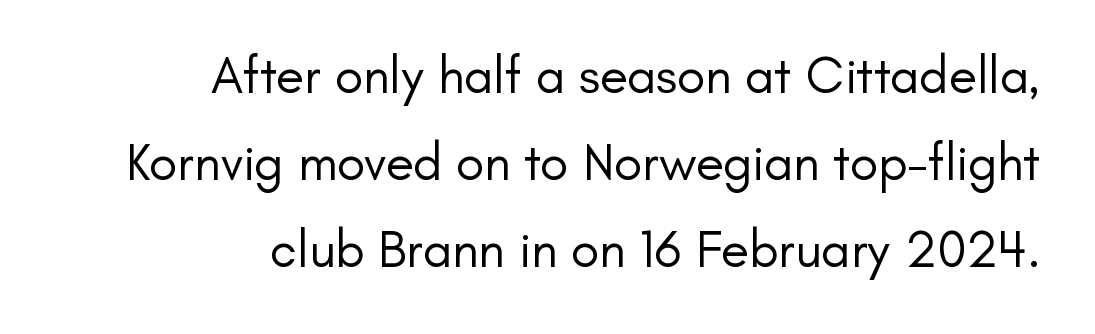
Q: Is the text bold? A: No.
Q: Is the text italic (slanted)? A: No, it is upright.
Q: Is the typeface a serif or a sans-serif typeface? A: Sans-serif.
Q: Is the text underlined? A: No.
Q: How is the paragraph aligned? A: Right-aligned.
Q: Is the spacing between letters normal or unusually wide? A: Normal.
Q: Is the spacing between lines tight, normal or loose? A: Normal.
Q: Width (condensed, normal, or wide)? A: Normal.
Q: Stroke contrast? A: Low.
Q: x-height? A: Small.
Q: Monospaced? A: No.
